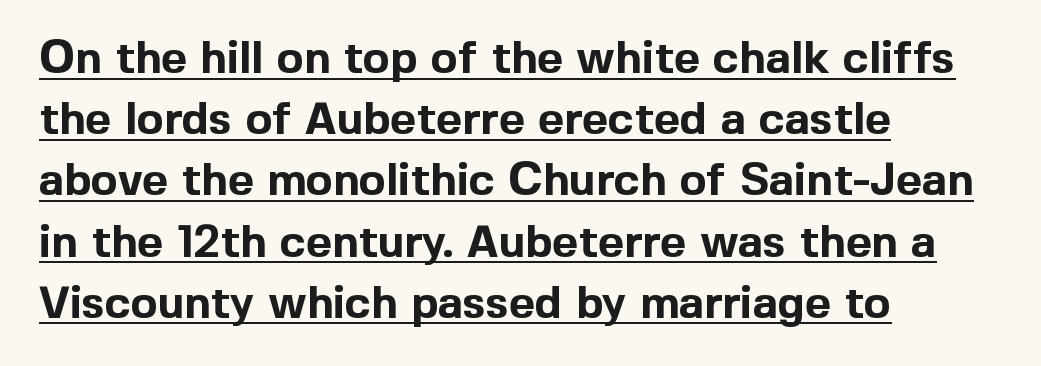
Q: Is the text bold? A: Yes.
Q: Is the text italic (slanted)? A: No, it is upright.
Q: Is the typeface a serif or a sans-serif typeface? A: Sans-serif.
Q: Is the text underlined? A: Yes.
Q: How is the paragraph aligned? A: Left-aligned.
Q: Is the spacing between letters normal or unusually wide? A: Normal.
Q: Is the spacing between lines tight, normal or loose? A: Normal.
Q: Width (condensed, normal, or wide)? A: Normal.
Q: x-height? A: Medium.
Q: Monospaced? A: No.
